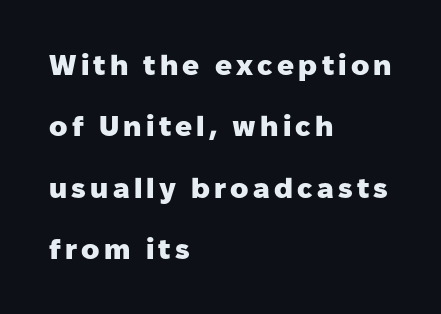
Q: Is the text bold? A: Yes.
Q: Is the text italic (slanted)? A: No, it is upright.
Q: Is the typeface a serif or a sans-serif typeface? A: Sans-serif.
Q: Is the text underlined? A: No.
Q: How is the paragraph aligned? A: Left-aligned.
Q: Is the spacing between lines tight, normal or loose? A: Loose.
Q: Width (condensed, normal, or wide)? A: Normal.
Q: Stroke contrast? A: Low.
Q: x-height? A: Medium.
Q: Monospaced? A: No.
